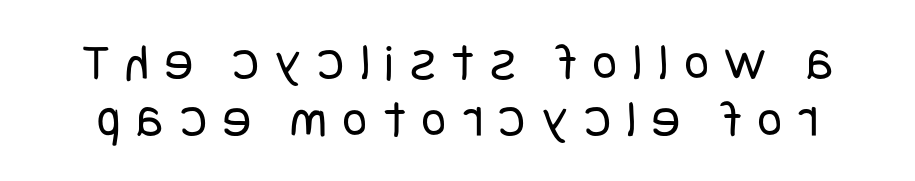
The image shows 53 px regular-weight, condensed sans-serif type, upright; set tight line spacing (1.07x), unusually wide letter spacing (+0.3 em), not underlined; low stroke contrast and a large x-height.
